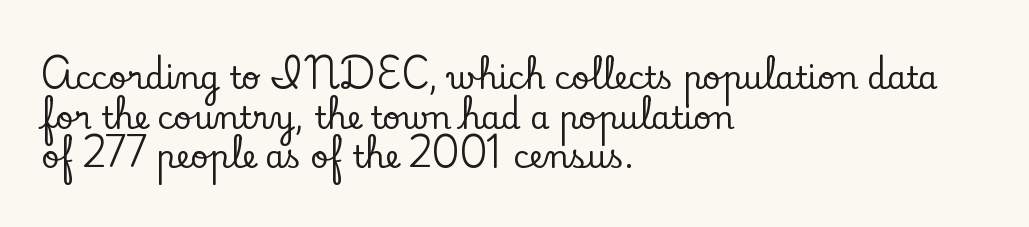
Q: Is the text italic (slanted)? A: No, it is upright.
Q: Is the typeface a serif or a sans-serif typeface? A: Serif.
Q: Is the text underlined? A: No.
Q: How is the paragraph aligned? A: Left-aligned.
Q: Is the spacing between letters normal or unusually wide? A: Normal.
Q: Is the spacing between lines tight, normal or loose? A: Normal.
Q: Width (condensed, normal, or wide)? A: Normal.
Q: Stroke contrast? A: Low.
Q: x-height? A: Small.
Q: Monospaced? A: No.
